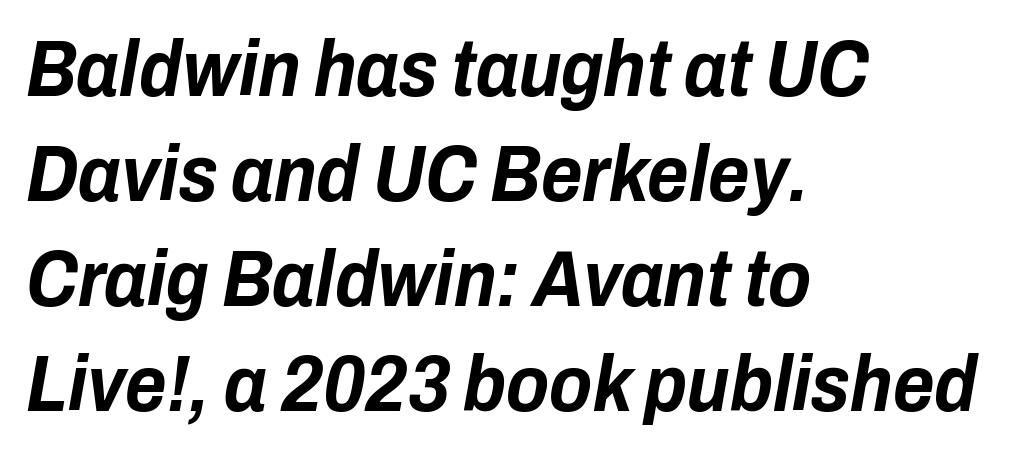
{"italic": "yes", "lean": "right", "slant_degrees": 10, "bold": "yes", "weight": "bold", "width": "condensed", "stroke_contrast": "low", "x_height": "medium", "monospaced": "no", "underline": "no", "align": "left", "line_spacing": "normal", "line_spacing_ratio": 1.33, "letter_spacing": "normal", "letter_spacing_em": 0.0, "glyph_px": 79}
